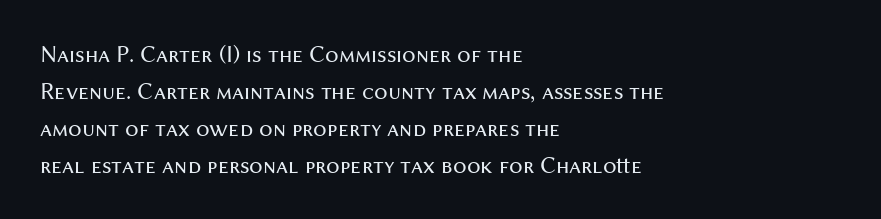
Vertical strokes here are truly vertical. Every row of glyphs begins at an identical x-position on the left. Between one letter and the next there's only the usual sliver of space. Only glyphs here, with clear space below each row.
